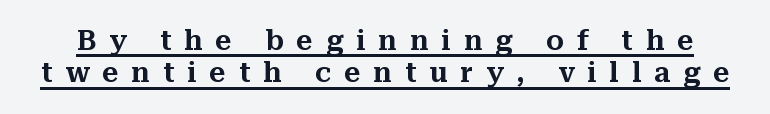
Does a line run under the words? Yes, clearly. Font category for this specimen: serif. Varying glyph widths throughout — classic text-font behaviour. A typesetter would call this heavily tracked-out type. The letters stand upright; this is a roman face.
